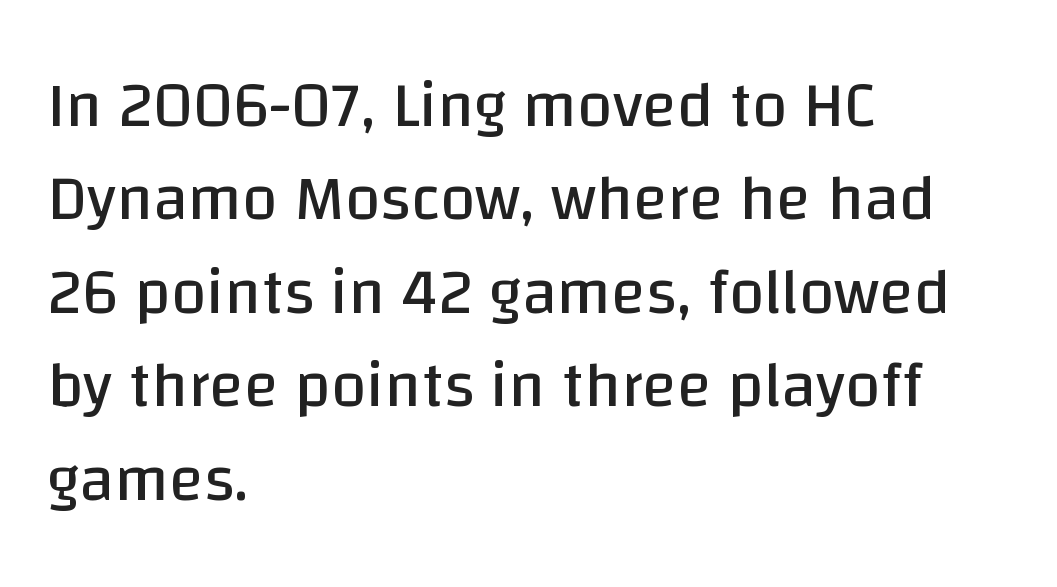
Q: Is the text bold? A: No.
Q: Is the text italic (slanted)? A: No, it is upright.
Q: Is the typeface a serif or a sans-serif typeface? A: Sans-serif.
Q: Is the text underlined? A: No.
Q: How is the paragraph aligned? A: Left-aligned.
Q: Is the spacing between letters normal or unusually wide? A: Normal.
Q: Is the spacing between lines tight, normal or loose? A: Normal.
Q: Width (condensed, normal, or wide)? A: Normal.
Q: Stroke contrast? A: Low.
Q: x-height? A: Large.
Q: Monospaced? A: No.
